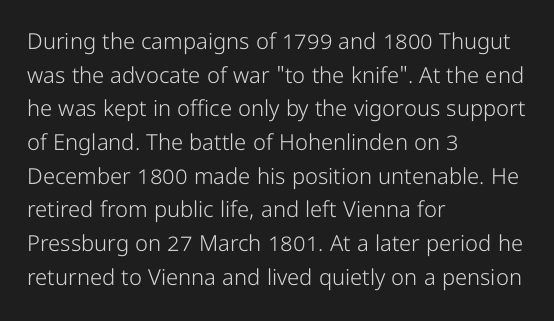
{"italic": "no", "bold": "no", "underline": "no", "align": "left", "line_spacing": "normal", "line_spacing_ratio": 1.53, "letter_spacing": "normal", "letter_spacing_em": 0.0, "glyph_px": 22}
